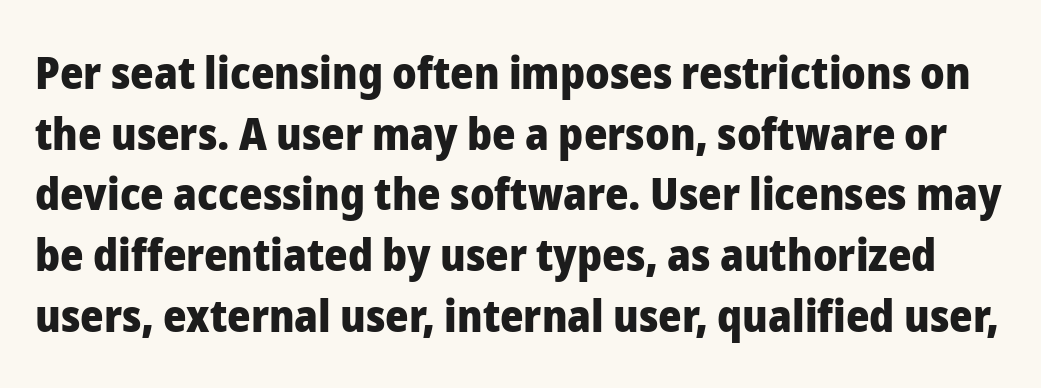
Inter-character spacing is left at the font's built-in metrics. Rule under the text: the space is simply empty. This is sans-serif lettering, the kind often seen on screens and signage. In terms of leading, this rendering sits right in the middle. Characters remain perfectly vertical along every line. I'd describe the lettering as bold — thick and assertive.
